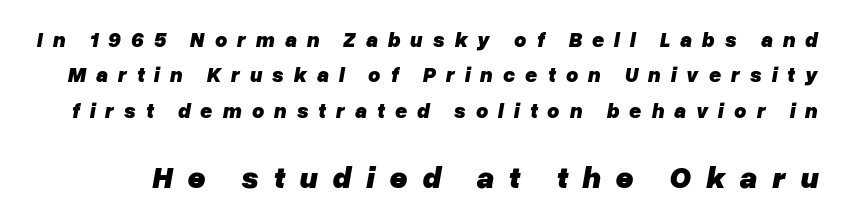
Compared with typical body copy, the letter spacing here is much looser. Words float on clear page, feet unadorned. These lines are rendered in a variable-pitch font. Thick stems and heavy bowls — unmistakably bold. If you measured baseline to baseline, you'd find a middling distance. The lettering tilts uniformly, giving the passage an italic look.
